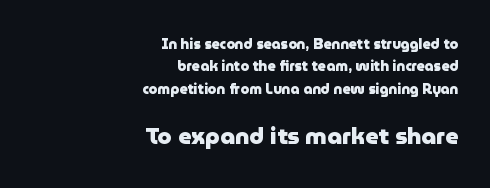
The lettering holds an erect, upright posture throughout. How heavy is the stroke? Heavy — this is a bold. Typesetter's note — lower block bumped up in size, upper block left smaller. Notice how the passage keeps a crisp vertical edge on the right only.
